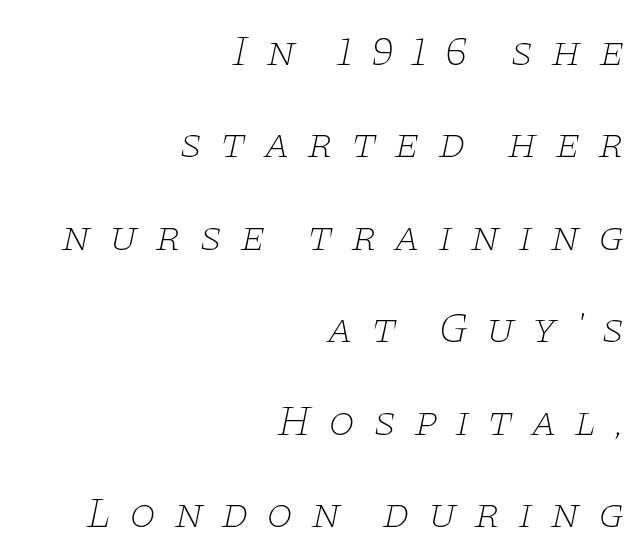
The image shows 43 px thin, wide serif type, italic (leaning right); set right-aligned, loose line spacing (2.15x), unusually wide letter spacing (+0.4 em), not underlined; low stroke contrast and a large x-height.
